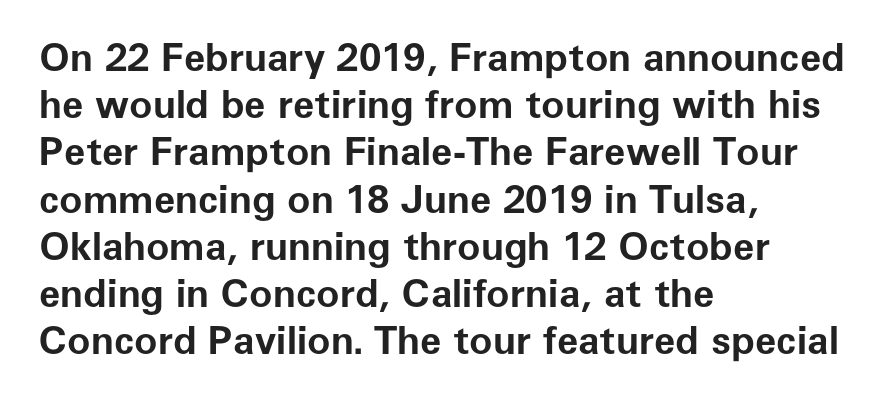
{"serif": "no", "italic": "no", "bold": "yes", "weight": "bold", "width": "normal", "stroke_contrast": "low", "x_height": "medium", "monospaced": "no", "underline": "no", "align": "left", "line_spacing_ratio": 1.21, "letter_spacing": "normal", "letter_spacing_em": 0.0, "glyph_px": 39}
